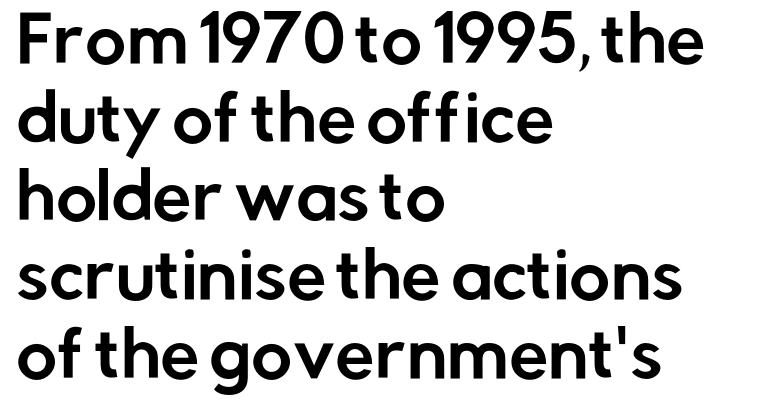
{"serif": "no", "italic": "no", "width": "normal", "stroke_contrast": "low", "x_height": "medium", "monospaced": "no", "underline": "no", "align": "left", "line_spacing": "normal", "line_spacing_ratio": 1.25, "letter_spacing": "normal", "letter_spacing_em": 0.0, "glyph_px": 63}
